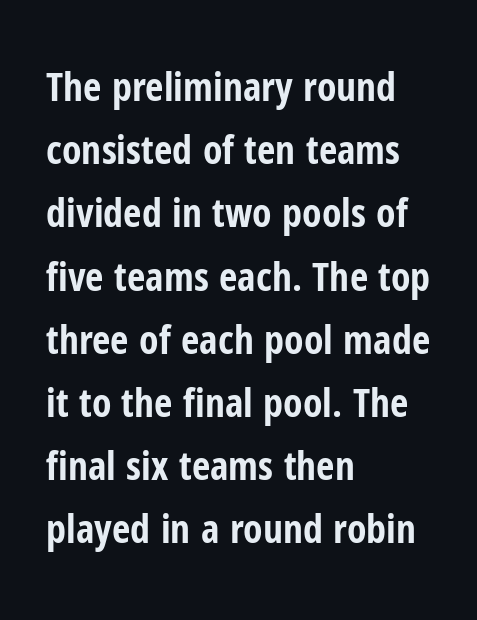
Q: Is the text bold? A: Yes.
Q: Is the text italic (slanted)? A: No, it is upright.
Q: Is the typeface a serif or a sans-serif typeface? A: Sans-serif.
Q: Is the text underlined? A: No.
Q: How is the paragraph aligned? A: Left-aligned.
Q: Is the spacing between letters normal or unusually wide? A: Normal.
Q: Is the spacing between lines tight, normal or loose? A: Normal.
Q: Width (condensed, normal, or wide)? A: Condensed.
Q: Stroke contrast? A: Low.
Q: x-height? A: Medium.
Q: Monospaced? A: No.
